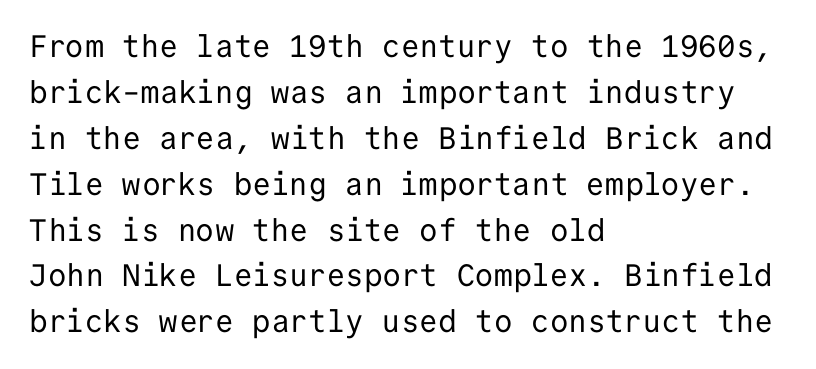
The image shows 31 px regular-weight sans-serif type, upright, monospaced; set left-aligned, normal line spacing (1.48x), normal letter spacing, not underlined; low stroke contrast and a medium x-height.
